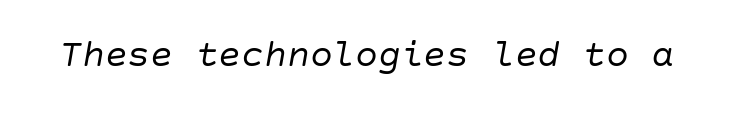
{"italic": "yes", "lean": "right", "slant_degrees": 10, "bold": "no", "weight": "regular", "width": "normal", "stroke_contrast": "low", "x_height": "large", "underline": "no", "letter_spacing": "normal", "letter_spacing_em": 0.0, "glyph_px": 38}
